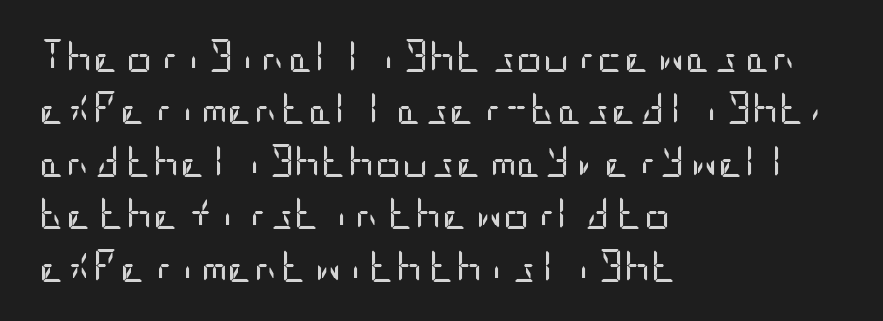
The image shows 33 px regular-weight, condensed sans-serif type, upright; set left-aligned, normal line spacing (1.59x), normal letter spacing, not underlined; low stroke contrast and a large x-height.
